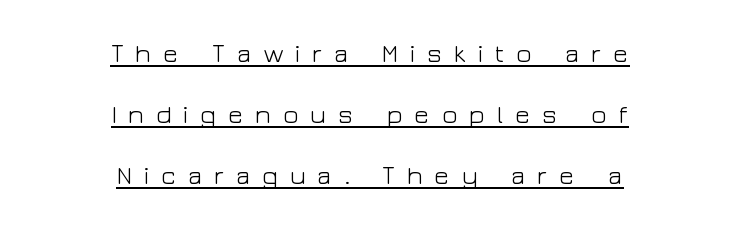
No heavy texture on the line: the type isn't bold. This sample trades compactness for vertical openness between lines. Unlike italic type, these characters show no tilt at all. Letter spacing: wide. The rag falls on both sides of this text block equally. Has an underline been added? It has.
